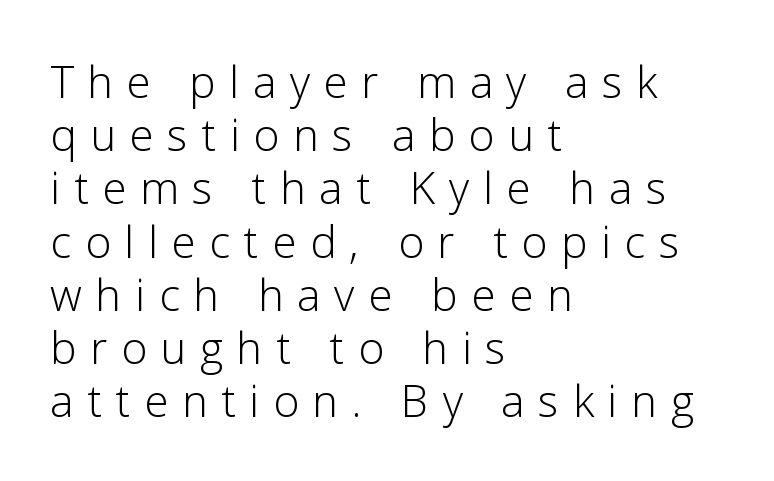
Q: Is the text bold? A: No.
Q: Is the text italic (slanted)? A: No, it is upright.
Q: Is the typeface a serif or a sans-serif typeface? A: Sans-serif.
Q: Is the text underlined? A: No.
Q: How is the paragraph aligned? A: Left-aligned.
Q: Is the spacing between letters normal or unusually wide? A: Unusually wide.
Q: Width (condensed, normal, or wide)? A: Normal.
Q: Stroke contrast? A: Low.
Q: x-height? A: Medium.
Q: Monospaced? A: No.
